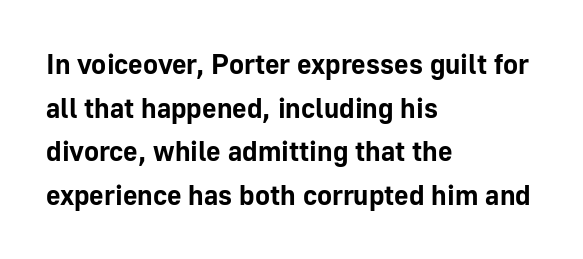
Q: Is the text bold? A: Yes.
Q: Is the text italic (slanted)? A: No, it is upright.
Q: Is the typeface a serif or a sans-serif typeface? A: Sans-serif.
Q: Is the text underlined? A: No.
Q: How is the paragraph aligned? A: Left-aligned.
Q: Is the spacing between letters normal or unusually wide? A: Normal.
Q: Is the spacing between lines tight, normal or loose? A: Normal.
Q: Width (condensed, normal, or wide)? A: Normal.
Q: Stroke contrast? A: Low.
Q: x-height? A: Medium.
Q: Monospaced? A: No.
